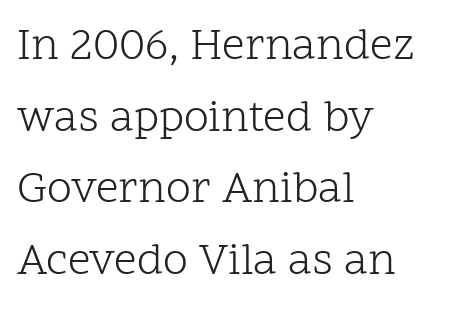
The lettering holds an erect, upright posture throughout. Leading: standard. Is this a sans? No — the strokes have serifs. Varying glyph widths throughout — classic text-font behaviour. The ragged edge is on the right, which tells us the setting is flush left. Caption: face not bold, strokes unweighted.
